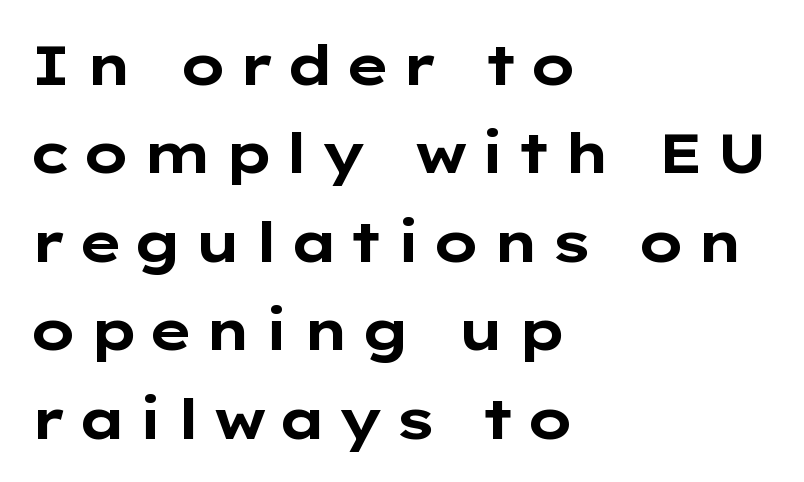
The specimen reads as upright at a glance. Each letter's strokes conclude bluntly, with no projecting serifs. Caption: multi-line text, flush left, ragged right. What's the leading like? Ordinary, nothing unusual. What weight is shown? A full bold with thick strokes.
